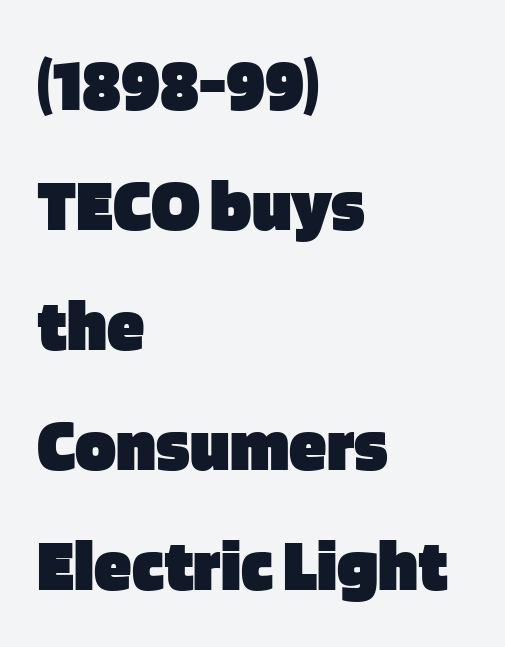
{"serif": "no", "italic": "no", "bold": "yes", "weight": "heavy", "width": "normal", "stroke_contrast": "low", "x_height": "large", "monospaced": "no", "underline": "no", "align": "left", "line_spacing": "normal", "line_spacing_ratio": 1.58, "letter_spacing": "normal", "letter_spacing_em": 0.0, "glyph_px": 76}
